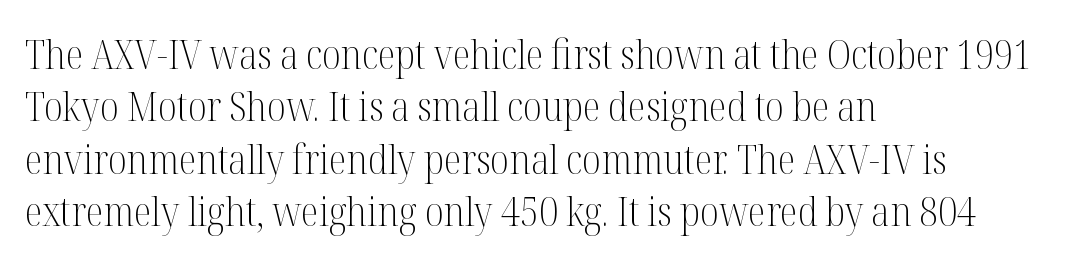
{"serif": "yes", "italic": "no", "bold": "no", "weight": "light", "width": "condensed", "stroke_contrast": "medium", "x_height": "medium", "monospaced": "no", "underline": "no", "align": "left", "line_spacing": "normal", "line_spacing_ratio": 1.28, "letter_spacing": "normal", "letter_spacing_em": 0.0, "glyph_px": 41}
